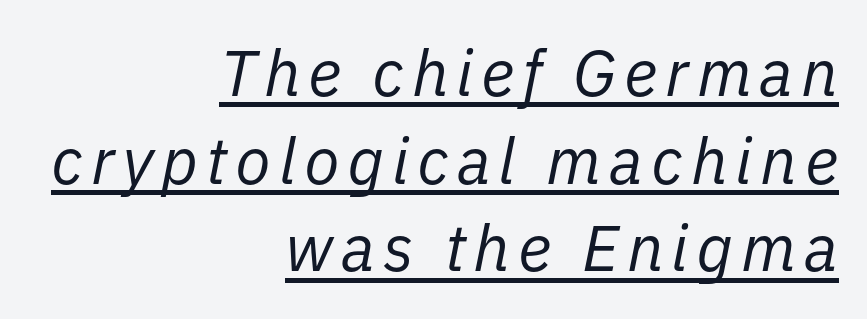
The axis of the letterforms is tilted away from vertical. Weight: in the light-to-regular range. Evenly set lines give the paragraph a standard silhouette. Glance below the letters and you will spot a drawn line.
